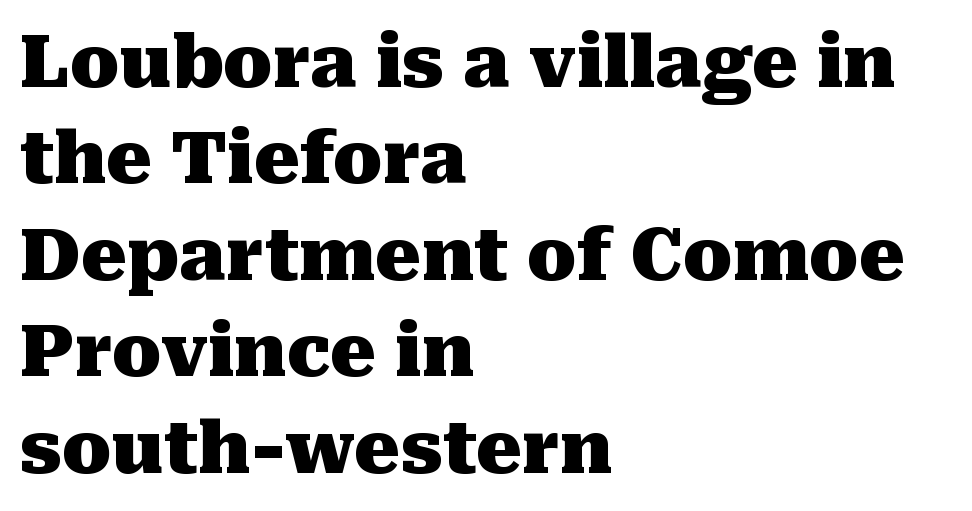
Q: Is the text bold? A: Yes.
Q: Is the text italic (slanted)? A: No, it is upright.
Q: Is the typeface a serif or a sans-serif typeface? A: Serif.
Q: Is the text underlined? A: No.
Q: How is the paragraph aligned? A: Left-aligned.
Q: Is the spacing between letters normal or unusually wide? A: Normal.
Q: Is the spacing between lines tight, normal or loose? A: Normal.
Q: Width (condensed, normal, or wide)? A: Normal.
Q: Stroke contrast? A: Medium.
Q: x-height? A: Medium.
Q: Monospaced? A: No.
